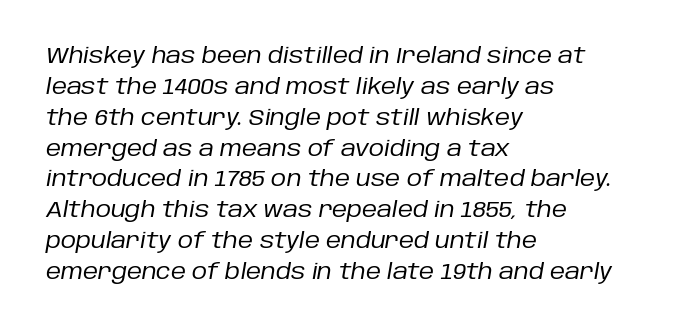
Q: Is the text bold? A: No.
Q: Is the text italic (slanted)? A: Yes, it leans right by about 10 degrees.
Q: Is the text underlined? A: No.
Q: How is the paragraph aligned? A: Left-aligned.
Q: Is the spacing between letters normal or unusually wide? A: Normal.
Q: Is the spacing between lines tight, normal or loose? A: Normal.
